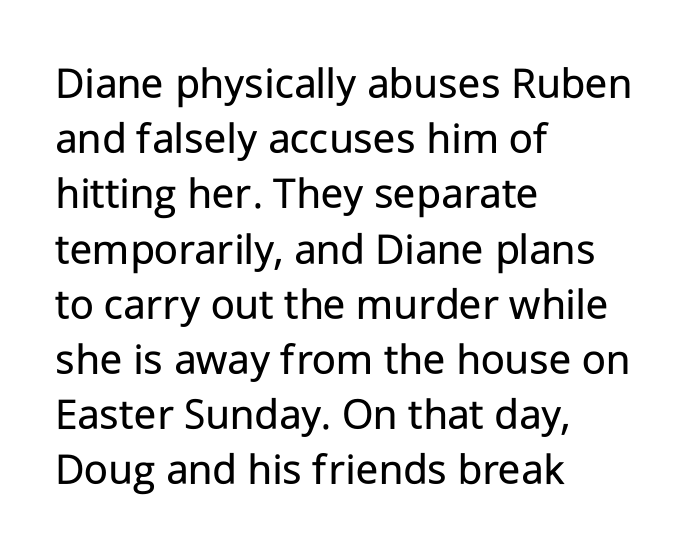
Any mark beneath the type? The region is blank. Ascenders rise straight up at ninety degrees. Nothing sits at the stroke ends, so this counts as sans-serif. Is the block centered? No — it sits flush against the left margin.
